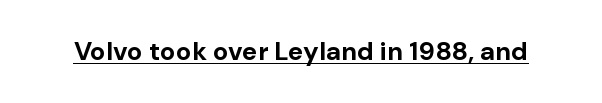
The image shows 26 px bold type, upright; set normal letter spacing, underlined.
